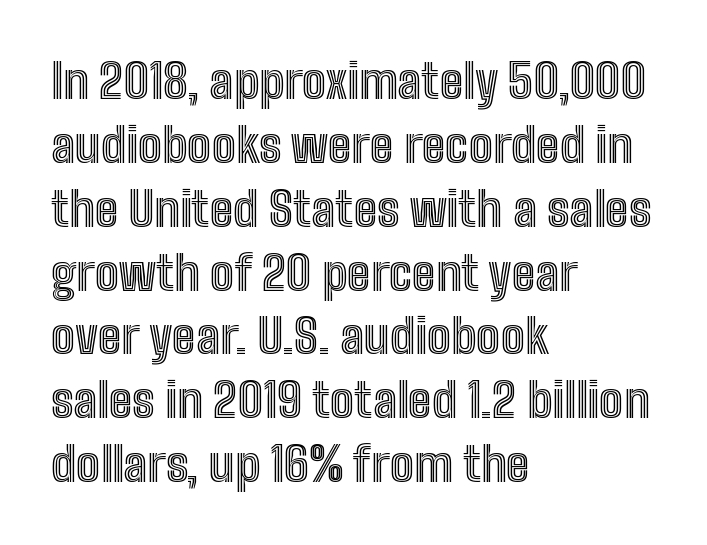
{"italic": "no", "width": "condensed", "x_height": "medium", "monospaced": "no", "underline": "no", "align": "left", "line_spacing": "normal", "line_spacing_ratio": 1.33, "letter_spacing": "normal", "letter_spacing_em": 0.0, "glyph_px": 48}
